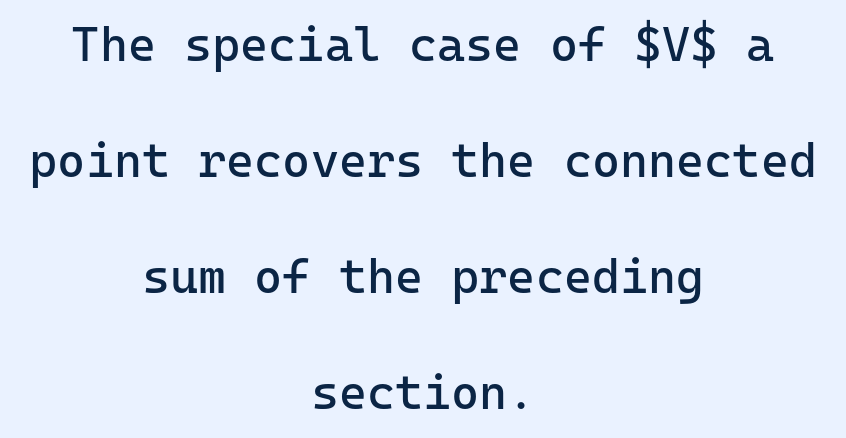
{"serif": "no", "italic": "no", "bold": "no", "weight": "regular", "width": "normal", "stroke_contrast": "low", "x_height": "medium", "monospaced": "yes", "underline": "no", "align": "center", "line_spacing": "loose", "line_spacing_ratio": 2.42, "letter_spacing": "normal", "letter_spacing_em": 0.0, "glyph_px": 48}
